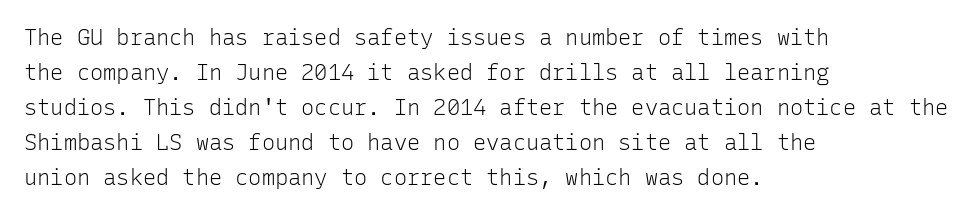
Q: Is the text bold? A: No.
Q: Is the text italic (slanted)? A: No, it is upright.
Q: Is the text underlined? A: No.
Q: How is the paragraph aligned? A: Left-aligned.
Q: Is the spacing between letters normal or unusually wide? A: Normal.
Q: Is the spacing between lines tight, normal or loose? A: Normal.
